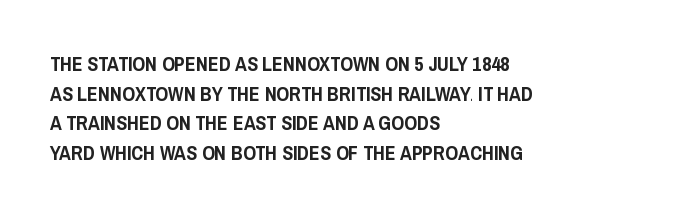
Q: Is the text italic (slanted)? A: No, it is upright.
Q: Is the text underlined? A: No.
Q: How is the paragraph aligned? A: Left-aligned.
Q: Is the spacing between letters normal or unusually wide? A: Normal.
Q: Is the spacing between lines tight, normal or loose? A: Normal.
